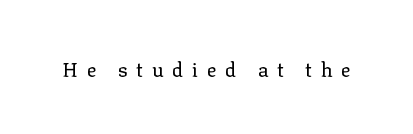
Q: Is the text bold? A: No.
Q: Is the text italic (slanted)? A: No, it is upright.
Q: Is the text underlined? A: No.
Q: Is the spacing between letters normal or unusually wide? A: Unusually wide.
